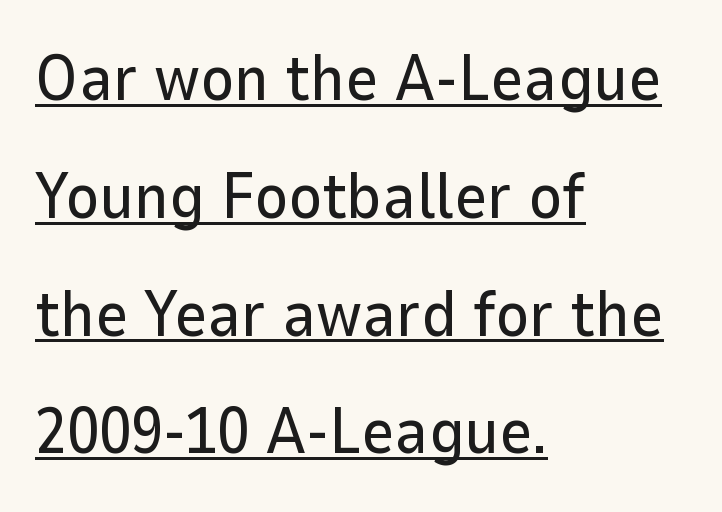
Looks like regular typesetting: each glyph gets only the width it needs. The lettering stays uniformly vertical, giving the passage a roman look. A typesetter would label this face a sans. Default kerning and tracking; the words read as compact shapes.
